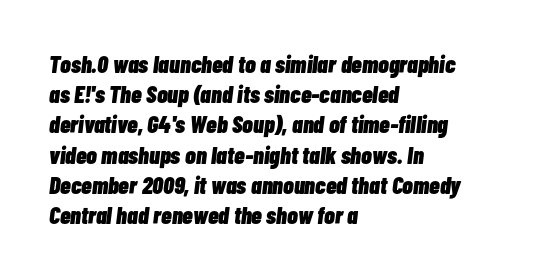
The image shows 24 px bold type, italic (leaning right); set left-aligned, normal line spacing (1.26x), normal letter spacing, not underlined.
